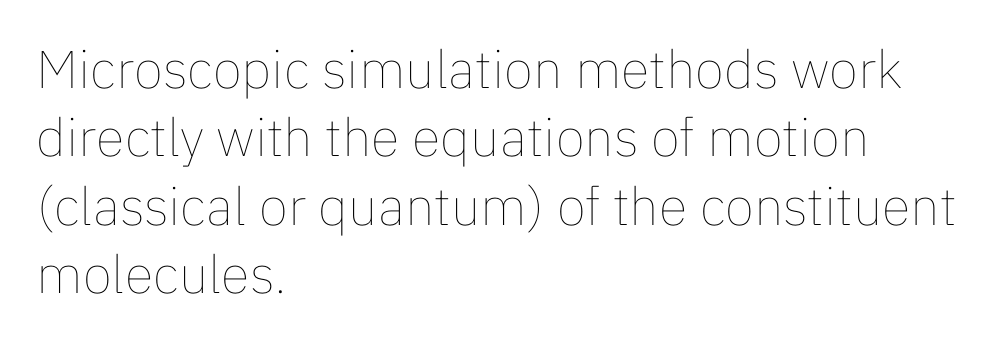
Q: Is the text bold? A: No.
Q: Is the text italic (slanted)? A: No, it is upright.
Q: Is the text underlined? A: No.
Q: How is the paragraph aligned? A: Left-aligned.
Q: Is the spacing between letters normal or unusually wide? A: Normal.
Q: Is the spacing between lines tight, normal or loose? A: Normal.
Q: Width (condensed, normal, or wide)? A: Normal.
Q: Stroke contrast? A: Low.
Q: x-height? A: Medium.
Q: Monospaced? A: No.
